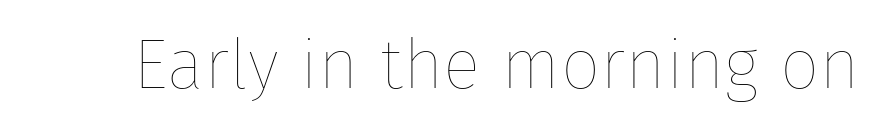
Look at the tracking — it's just the regular setting, nothing added. The letters advance in unequal steps, a hallmark of proportional type. Any mark beneath the type? The region is blank. This is not heavy type; no bold has been used. The lettering stays uniformly vertical, giving the passage a roman look.
